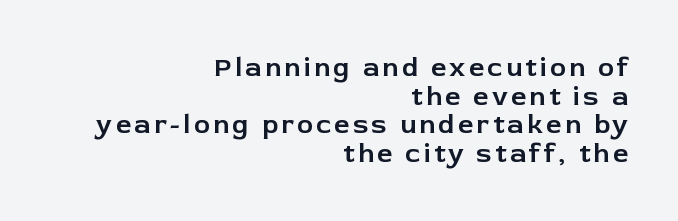
{"italic": "no", "underline": "no", "align": "right", "line_spacing": "tight", "line_spacing_ratio": 1.06, "glyph_px": 27}
